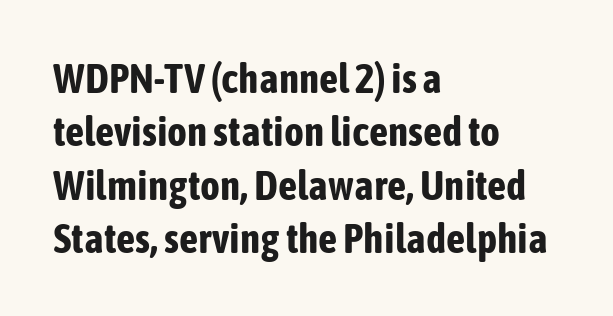
The image shows 42 px bold, condensed sans-serif type, upright; set left-aligned, normal line spacing (1.27x), normal letter spacing, not underlined; low stroke contrast and a medium x-height.
